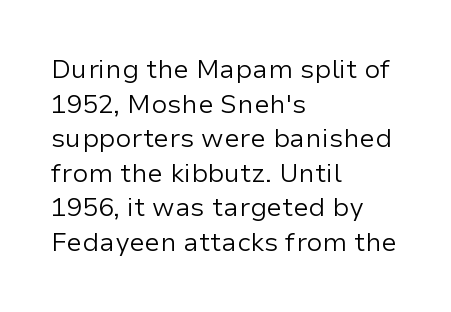
{"italic": "no", "bold": "no", "underline": "no", "align": "left", "line_spacing": "normal", "line_spacing_ratio": 1.33, "letter_spacing": "normal", "letter_spacing_em": 0.0, "glyph_px": 26}
